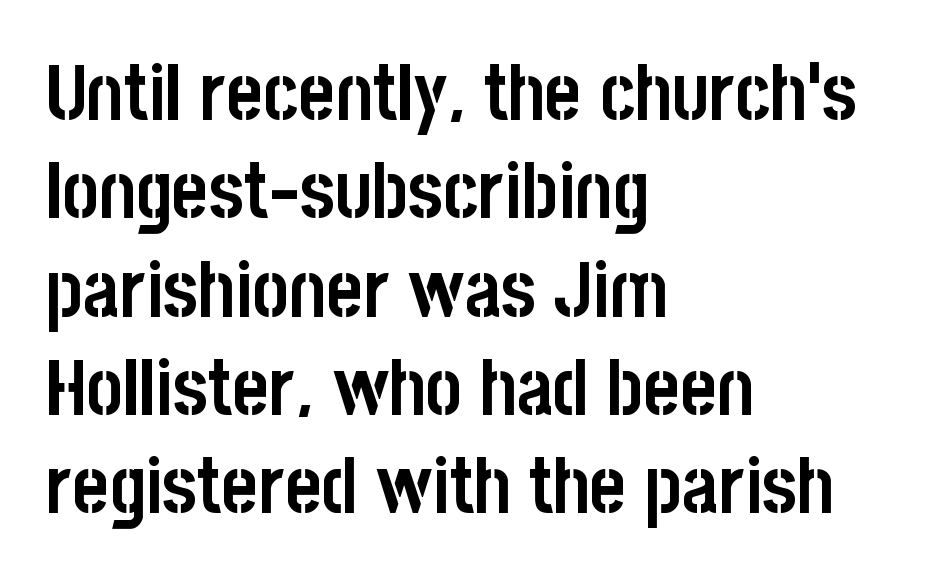
The image shows 78 px semibold, condensed sans-serif type, upright; set left-aligned, normal line spacing (1.26x), normal letter spacing, not underlined; low stroke contrast and a large x-height.
